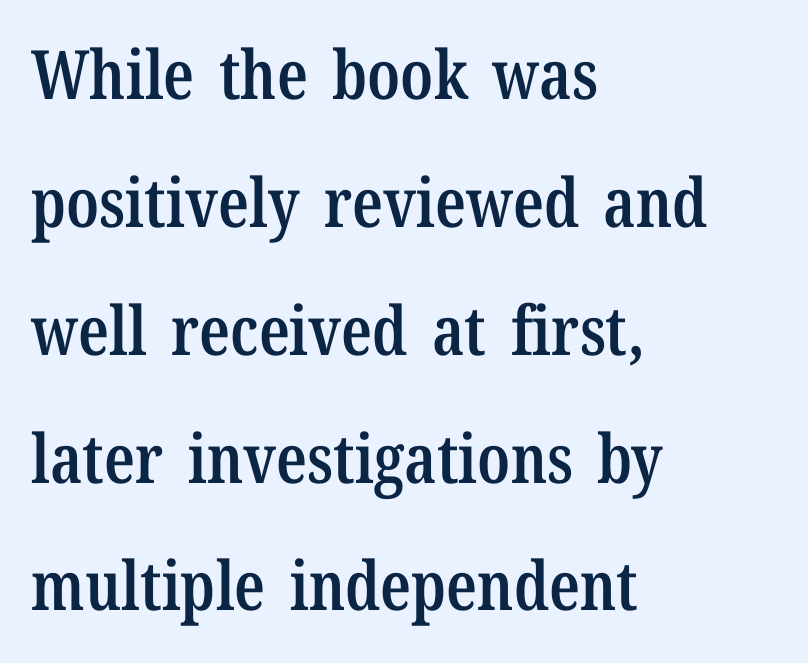
{"serif": "yes", "italic": "no", "bold": "semi", "weight": "semibold", "width": "condensed", "stroke_contrast": "low", "x_height": "medium", "monospaced": "no", "underline": "no", "align": "left", "line_spacing_ratio": 1.88, "letter_spacing": "normal", "letter_spacing_em": 0.0, "glyph_px": 68}
